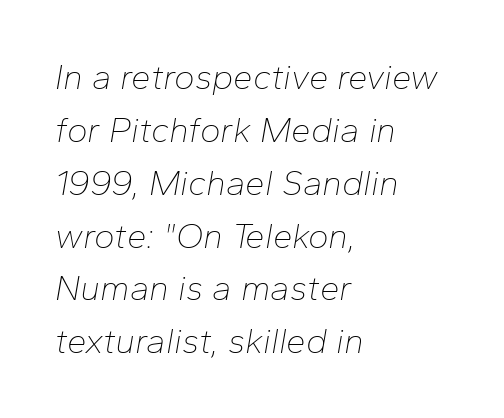
Q: Is the text bold? A: No.
Q: Is the text italic (slanted)? A: Yes, it leans right by about 10 degrees.
Q: Is the text underlined? A: No.
Q: How is the paragraph aligned? A: Left-aligned.
Q: Is the spacing between letters normal or unusually wide? A: Normal.
Q: Is the spacing between lines tight, normal or loose? A: Normal.
Q: Width (condensed, normal, or wide)? A: Normal.
Q: Stroke contrast? A: Low.
Q: x-height? A: Medium.
Q: Monospaced? A: No.
